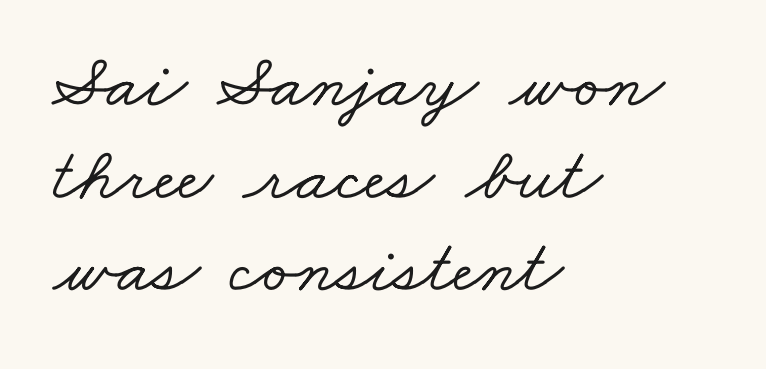
{"serif": "yes", "width": "wide", "stroke_contrast": "low", "x_height": "small", "monospaced": "no", "underline": "no", "align": "left", "line_spacing_ratio": 1.22, "letter_spacing": "normal", "letter_spacing_em": 0.0, "glyph_px": 76}
